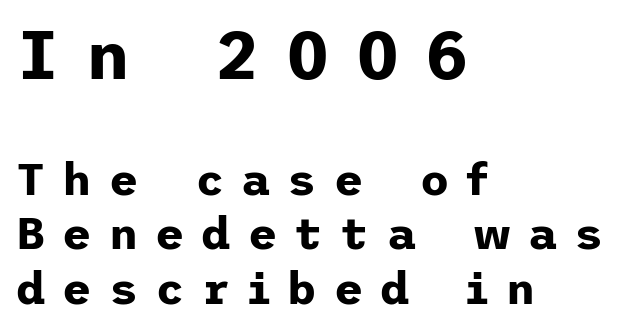
Q: Is the text bold? A: Yes.
Q: Is the text italic (slanted)? A: No, it is upright.
Q: Is the typeface a serif or a sans-serif typeface? A: Sans-serif.
Q: Is the text underlined? A: No.
Q: How is the paragraph aligned? A: Left-aligned.
Q: Is the spacing between letters normal or unusually wide? A: Unusually wide.
Q: Which block of text is set in a larger size, the first (top) or the second (bottom)? A: The first (top) one.
Q: Width (condensed, normal, or wide)? A: Normal.
Q: Stroke contrast? A: Low.
Q: x-height? A: Medium.
